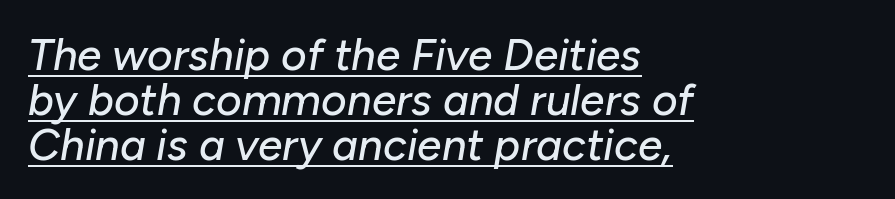
Tracking value appears to be zero — textbook default spacing. Each letter keeps its own natural width here, so spacing adapts to shape. The ragged edge is on the right, which tells us the setting is flush left. Observe the lean: these are italic letterforms. Rows of type sit shoulder to shoulder in the vertical direction.
